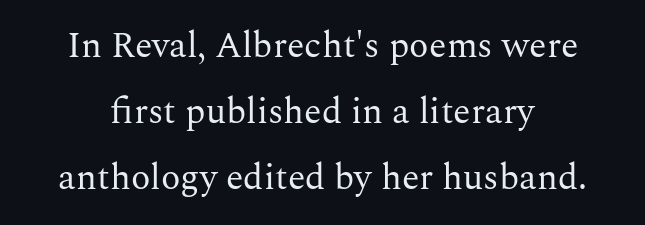
{"serif": "yes", "italic": "no", "bold": "no", "weight": "regular", "width": "normal", "stroke_contrast": "medium", "x_height": "medium", "monospaced": "no", "underline": "no", "align": "center", "line_spacing_ratio": 1.84, "letter_spacing": "normal", "letter_spacing_em": 0.0, "glyph_px": 36}
